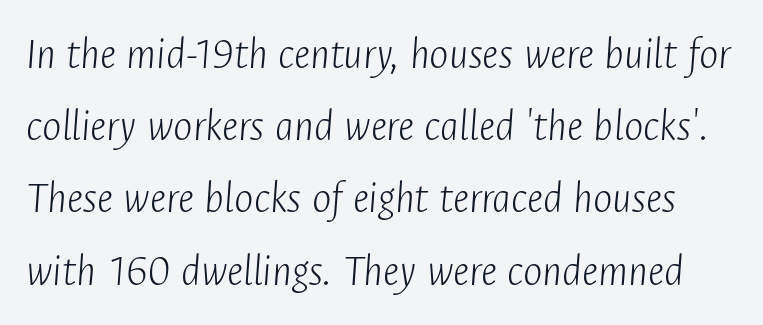
Words float on clear page, feet unadorned. Looking at the ascenders, they clearly lean. Is this a heavy cut? Hardly; it is regular or lighter. In terms of letterspacing, this is plain default setting. Quick note: interline space is typical.
